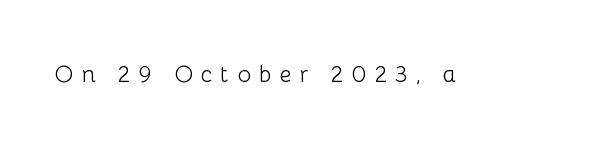
{"italic": "no", "bold": "no", "underline": "no", "letter_spacing": "wide", "letter_spacing_em": 0.35, "glyph_px": 23}
